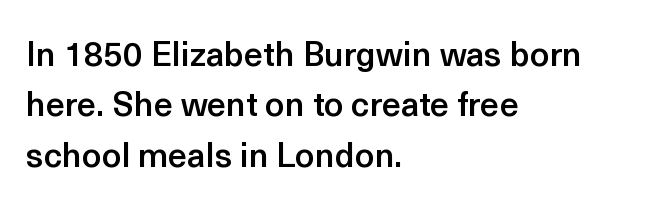
{"serif": "no", "italic": "no", "bold": "semi", "weight": "semibold", "width": "normal", "x_height": "medium", "monospaced": "no", "underline": "no", "align": "left", "line_spacing": "normal", "line_spacing_ratio": 1.48, "letter_spacing": "normal", "letter_spacing_em": 0.0, "glyph_px": 34}
